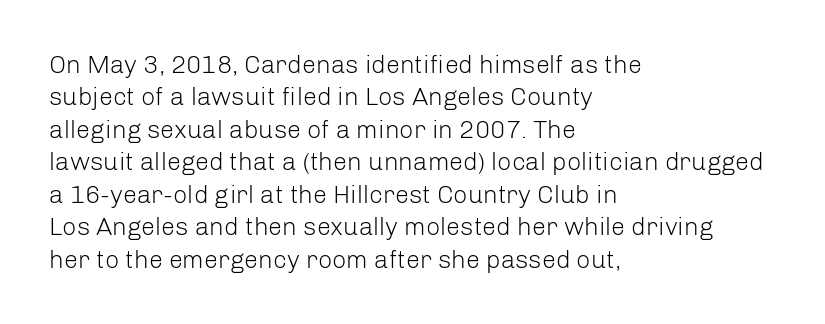
{"italic": "no", "bold": "no", "underline": "no", "align": "left", "line_spacing": "normal", "line_spacing_ratio": 1.3, "letter_spacing": "normal", "letter_spacing_em": 0.0, "glyph_px": 25}
